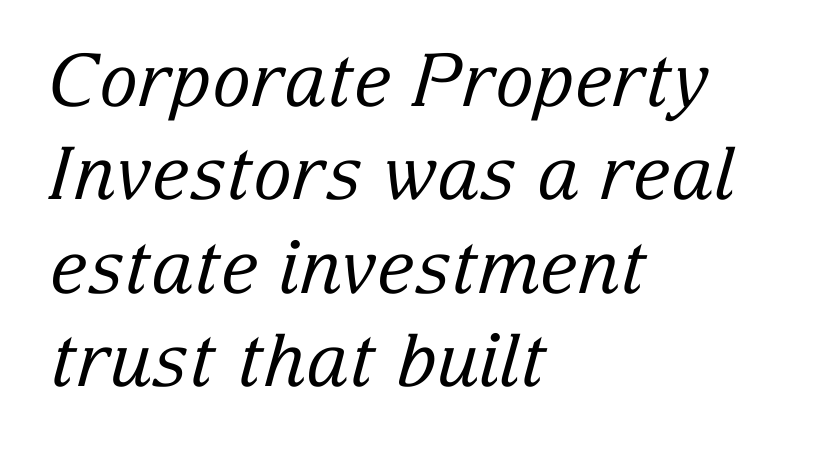
The image shows 73 px regular-weight serif type, italic (leaning right); set left-aligned, normal line spacing (1.28x), normal letter spacing, not underlined; low stroke contrast and a medium x-height.
